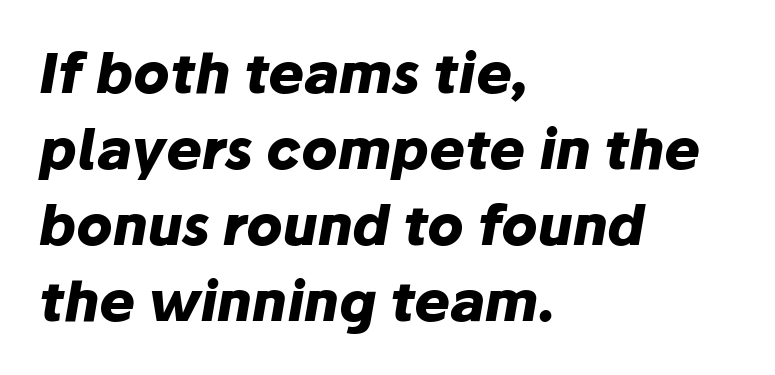
Q: Is the text bold? A: Yes.
Q: Is the text italic (slanted)? A: Yes, it leans right by about 10 degrees.
Q: Is the text underlined? A: No.
Q: How is the paragraph aligned? A: Left-aligned.
Q: Is the spacing between letters normal or unusually wide? A: Normal.
Q: Is the spacing between lines tight, normal or loose? A: Normal.
Q: Width (condensed, normal, or wide)? A: Normal.
Q: Stroke contrast? A: Low.
Q: x-height? A: Medium.
Q: Monospaced? A: No.
